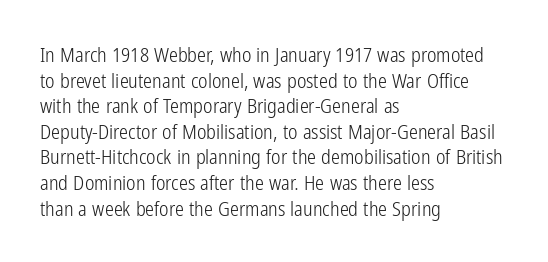
{"italic": "no", "bold": "no", "underline": "no", "align": "left", "line_spacing": "normal", "line_spacing_ratio": 1.28, "letter_spacing": "normal", "letter_spacing_em": 0.0, "glyph_px": 20}
